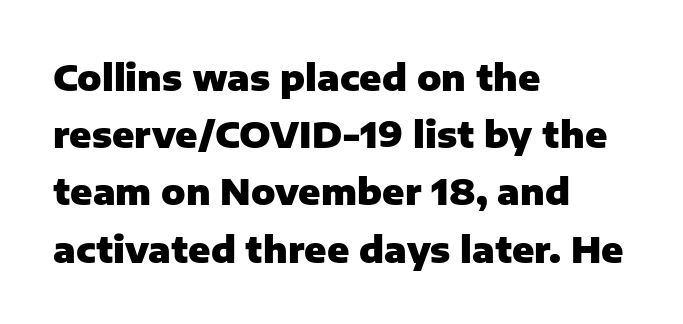
The image shows 36 px heavy sans-serif type, upright; set left-aligned, normal line spacing (1.59x), normal letter spacing, not underlined; low stroke contrast and a medium x-height.
